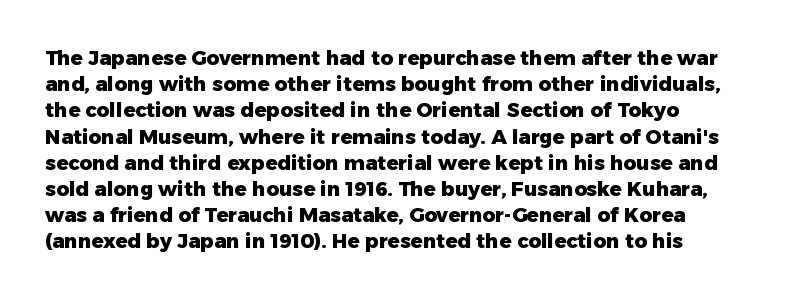
Leftover space on each line is placed entirely after the last word. Honestly, the row spacing looks completely unremarkable. This sample uses an upright cut, with every glyph sitting square on the baseline. A typesetter would call this zero additional tracking. Check the space under the baseline: it is left empty.
